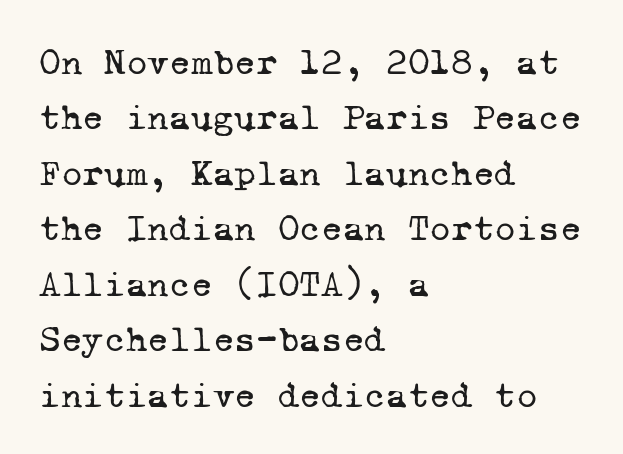
Q: Is the text bold? A: No.
Q: Is the typeface a serif or a sans-serif typeface? A: Serif.
Q: Is the text underlined? A: No.
Q: How is the paragraph aligned? A: Left-aligned.
Q: Is the spacing between letters normal or unusually wide? A: Normal.
Q: Is the spacing between lines tight, normal or loose? A: Normal.
Q: Width (condensed, normal, or wide)? A: Normal.
Q: Stroke contrast? A: Low.
Q: x-height? A: Medium.
Q: Monospaced? A: Yes.
